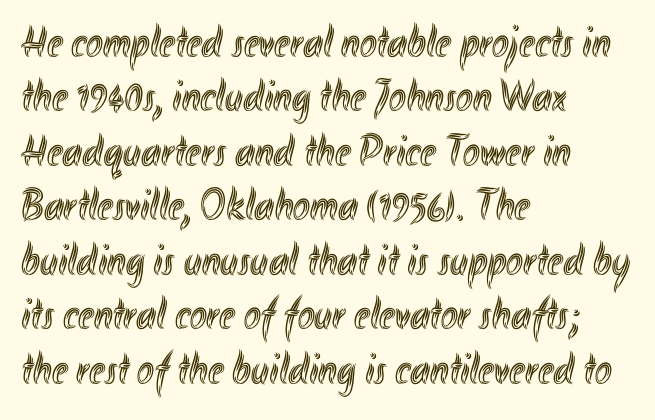
The image shows 45 px condensed type; set left-aligned, line spacing 1.21x, normal letter spacing, not underlined; a small x-height.
